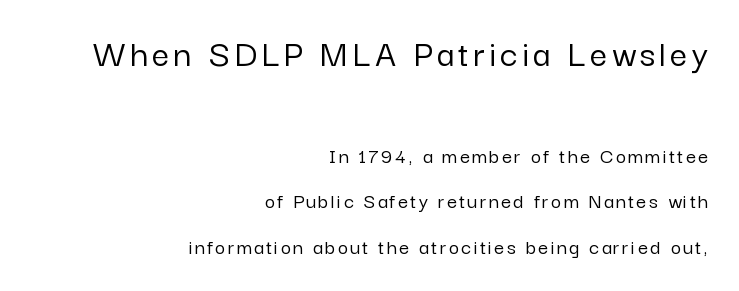
A typesetter would call this leading open, well beyond the default. Ordinary non-slanted type is in use. Varying glyph widths throughout — classic text-font behaviour. The text block is weighted toward the right margin, trailing off unevenly leftward.
